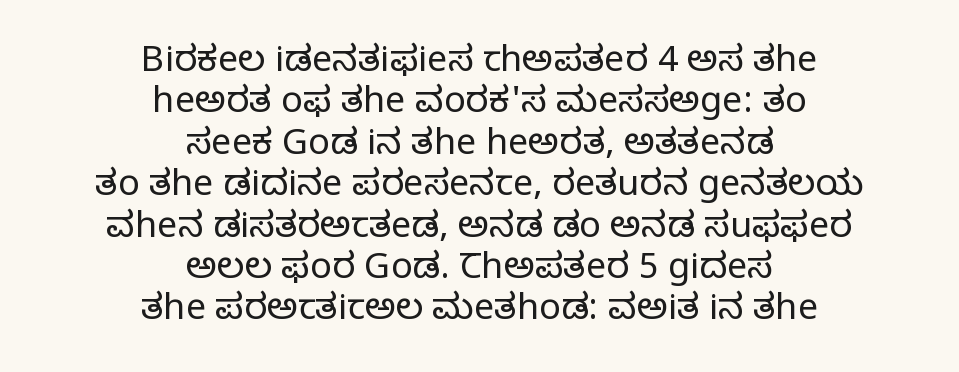
Q: Is the text bold? A: No.
Q: Is the text italic (slanted)? A: No, it is upright.
Q: Is the typeface a serif or a sans-serif typeface? A: Serif.
Q: Is the text underlined? A: No.
Q: How is the paragraph aligned? A: Centered.
Q: Is the spacing between letters normal or unusually wide? A: Normal.
Q: Is the spacing between lines tight, normal or loose? A: Tight.
Q: Width (condensed, normal, or wide)? A: Normal.
Q: Stroke contrast? A: Low.
Q: x-height? A: Large.
Q: Monospaced? A: No.
